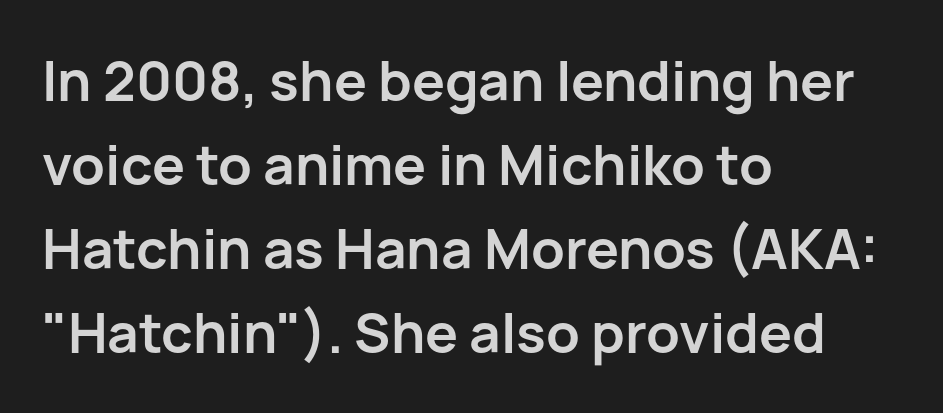
{"serif": "no", "italic": "no", "bold": "yes", "weight": "semibold", "width": "normal", "stroke_contrast": "low", "x_height": "medium", "monospaced": "no", "underline": "no", "align": "left", "line_spacing": "normal", "line_spacing_ratio": 1.53, "letter_spacing": "normal", "letter_spacing_em": 0.0, "glyph_px": 55}
